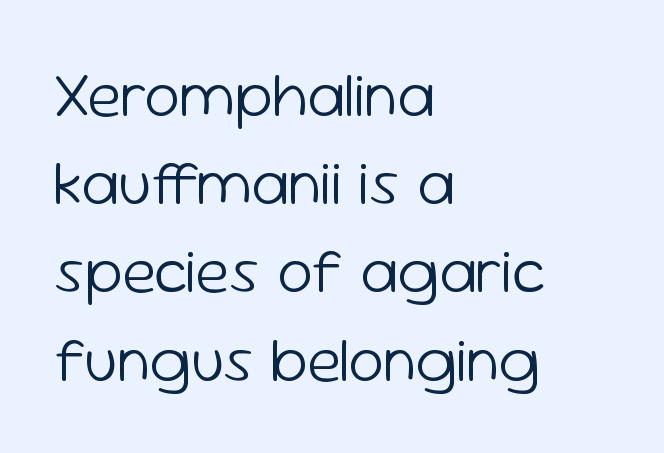
The image shows 63 px light sans-serif type, upright; set left-aligned, normal line spacing (1.4x), normal letter spacing, not underlined; low stroke contrast and a medium x-height.
